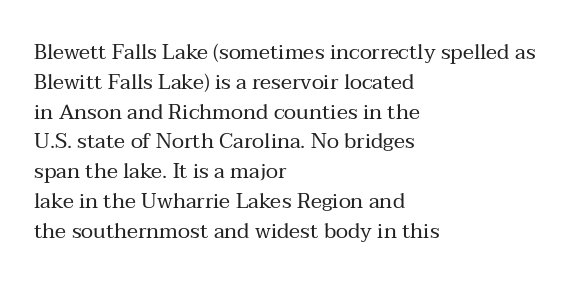
{"italic": "no", "bold": "no", "underline": "no", "align": "left", "line_spacing": "normal", "line_spacing_ratio": 1.42, "letter_spacing": "normal", "letter_spacing_em": 0.0, "glyph_px": 21}
